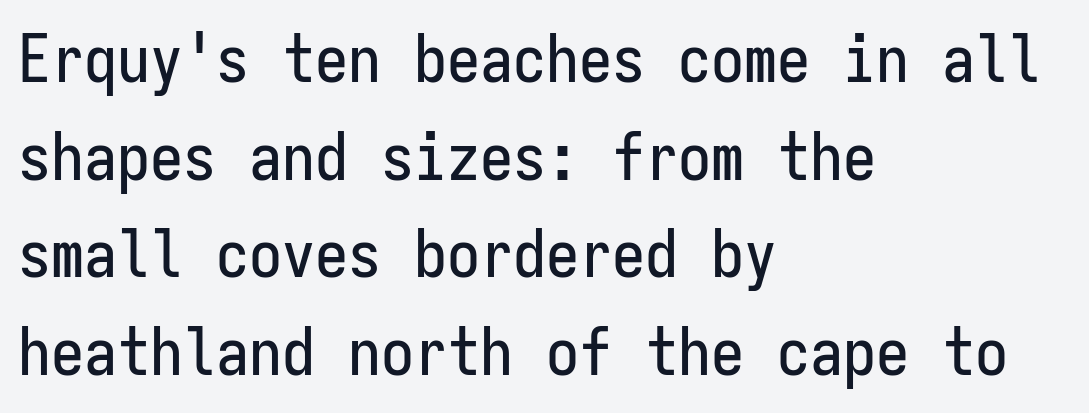
{"serif": "no", "italic": "no", "width": "condensed", "stroke_contrast": "low", "x_height": "medium", "monospaced": "yes", "underline": "no", "align": "left", "line_spacing": "normal", "line_spacing_ratio": 1.48, "letter_spacing": "normal", "letter_spacing_em": 0.0, "glyph_px": 66}
